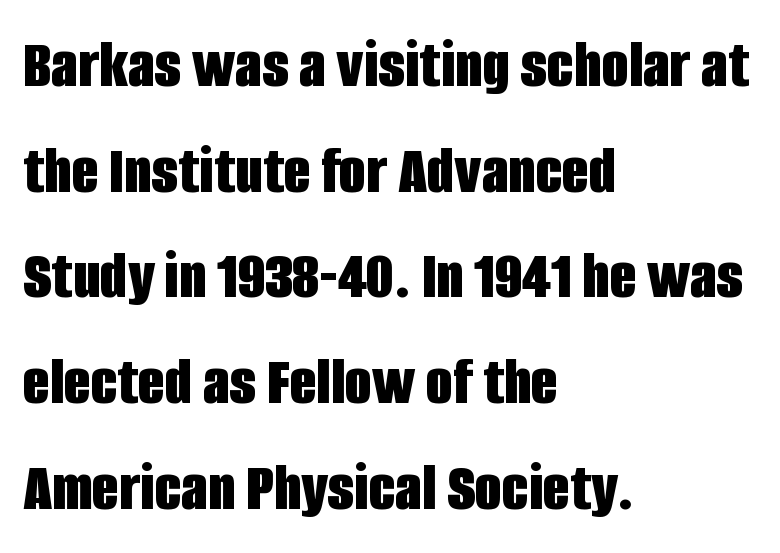
This sample uses an upright cut, with every glyph sitting square on the baseline. Vertically, the passage feels balanced, rows spaced as you'd expect. Short and long lines alike share a common starting point at left. In terms of weight, the rendering is a true, heavy bold. What stands out about the letter spacing? Nothing — it is the standard amount.
